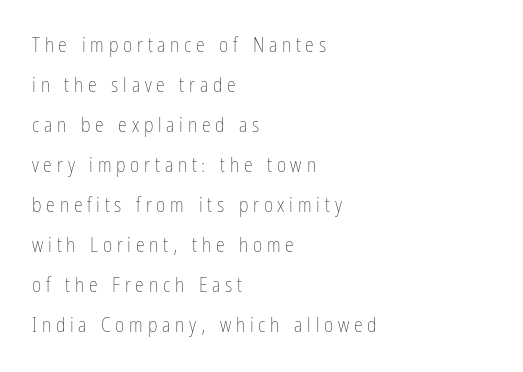
The image shows 20 px text type, upright; set left-aligned, loose line spacing (2.0x), unusually wide letter spacing (+0.24 em), not underlined.
